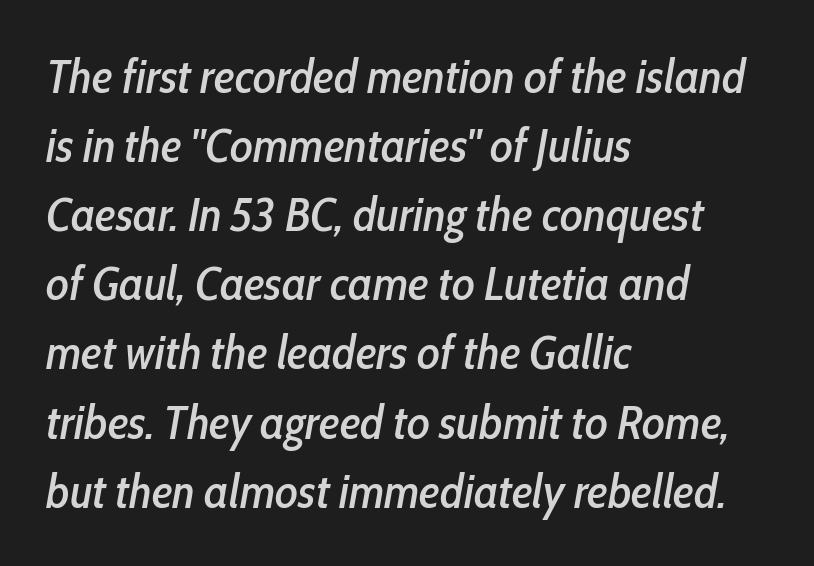
{"italic": "yes", "lean": "right", "slant_degrees": 10, "width": "condensed", "stroke_contrast": "low", "x_height": "medium", "monospaced": "no", "underline": "no", "align": "left", "line_spacing": "normal", "line_spacing_ratio": 1.44, "letter_spacing": "normal", "letter_spacing_em": 0.0, "glyph_px": 48}
